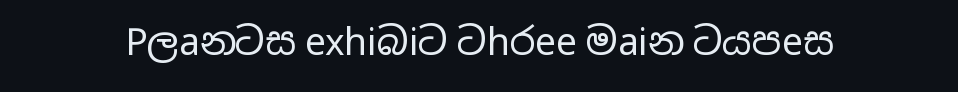
The image shows 37 px regular-weight, wide sans-serif type, upright; set normal letter spacing, not underlined; low stroke contrast and a medium x-height.
